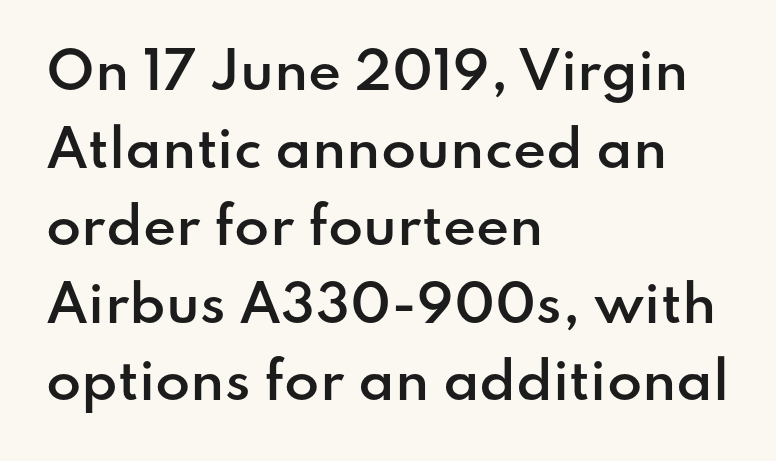
The image shows 51 px semibold sans-serif type, upright; set left-aligned, normal line spacing (1.52x), normal letter spacing, not underlined; low stroke contrast and a small x-height.
